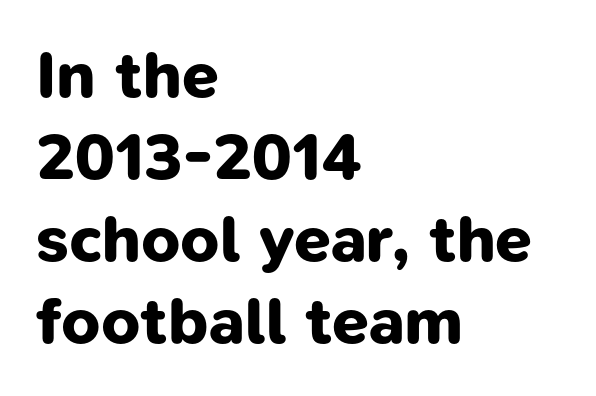
Q: Is the text bold? A: Yes.
Q: Is the typeface a serif or a sans-serif typeface? A: Sans-serif.
Q: Is the text underlined? A: No.
Q: How is the paragraph aligned? A: Left-aligned.
Q: Is the spacing between letters normal or unusually wide? A: Normal.
Q: Width (condensed, normal, or wide)? A: Normal.
Q: Stroke contrast? A: Low.
Q: x-height? A: Medium.
Q: Monospaced? A: No.
